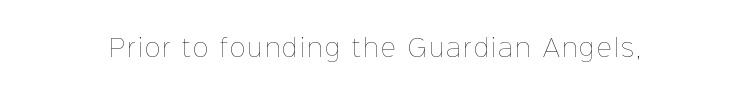
Q: Is the text bold? A: No.
Q: Is the text italic (slanted)? A: No, it is upright.
Q: Is the text underlined? A: No.
